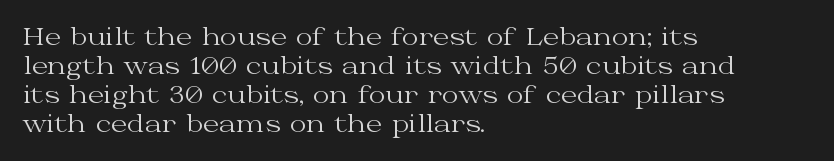
A typesetter would call this zero additional tracking. If you drew a line through each stem, it would be perfectly vertical. This block has exactly the height ordinary leading produces. Teacher's note: observe the even left margin — that is flush-left alignment. The area under the type is left untouched. This is not heavy type; no bold has been used.
